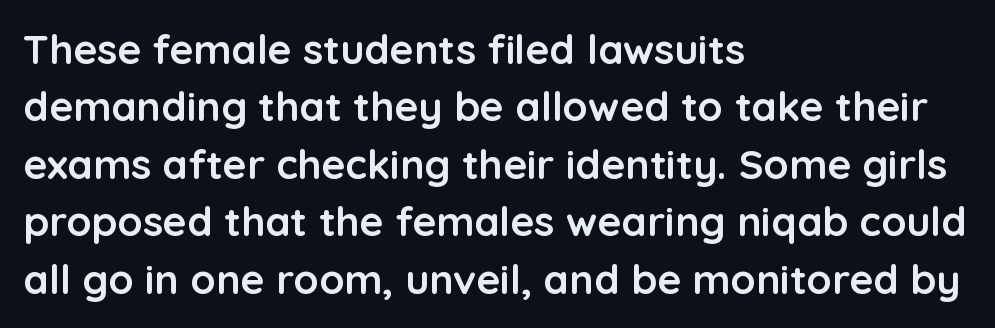
{"serif": "no", "italic": "no", "bold": "yes", "weight": "semibold", "width": "normal", "stroke_contrast": "low", "x_height": "medium", "monospaced": "no", "underline": "no", "align": "left", "line_spacing": "normal", "line_spacing_ratio": 1.4, "letter_spacing": "normal", "letter_spacing_em": 0.0, "glyph_px": 41}
